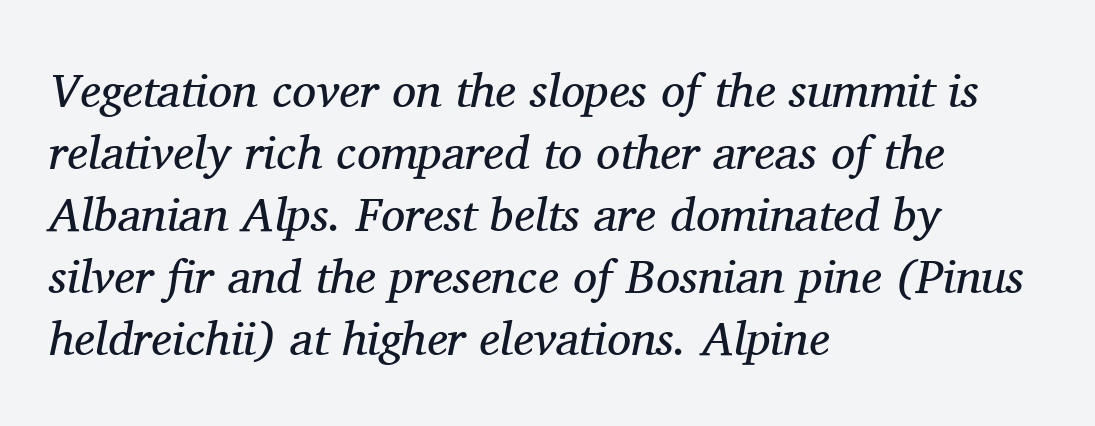
{"serif": "yes", "italic": "yes", "lean": "right", "slant_degrees": 11, "bold": "no", "weight": "regular", "width": "normal", "stroke_contrast": "medium", "x_height": "medium", "monospaced": "no", "underline": "no", "align": "left", "line_spacing": "normal", "line_spacing_ratio": 1.29, "letter_spacing": "normal", "letter_spacing_em": 0.0, "glyph_px": 48}
